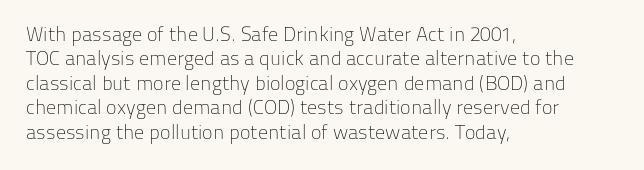
{"italic": "no", "bold": "no", "underline": "no", "align": "left", "line_spacing_ratio": 1.22, "letter_spacing": "normal", "letter_spacing_em": 0.0, "glyph_px": 20}
